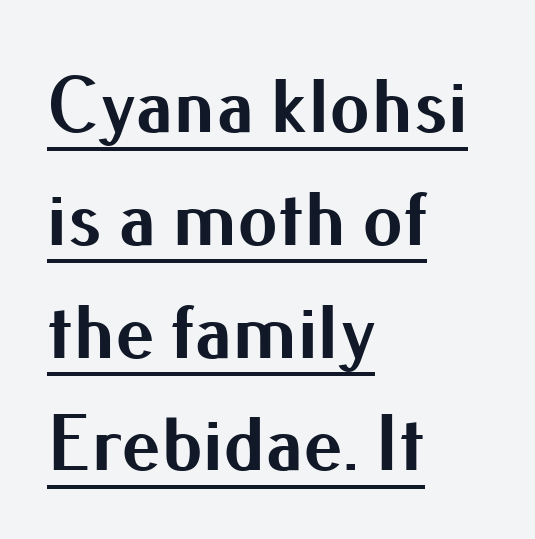
The image shows 80 px bold sans-serif type, upright; set left-aligned, normal line spacing (1.41x), normal letter spacing, underlined; medium stroke contrast and a small x-height.
